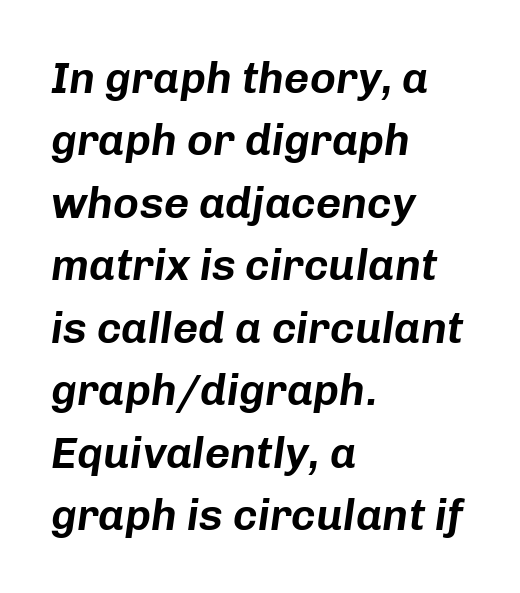
The image shows 44 px text type, italic (leaning right); set left-aligned, normal line spacing (1.42x), normal letter spacing, not underlined; low stroke contrast and a medium x-height.
